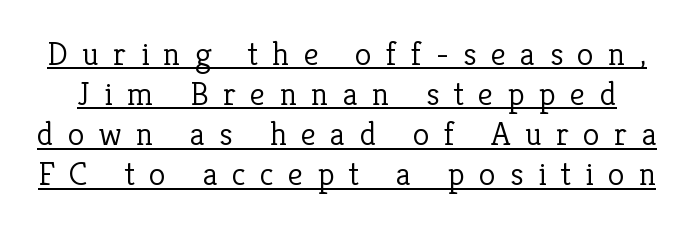
The image shows 34 px light serif type, upright; set line spacing 1.18x, unusually wide letter spacing (+0.42 em), underlined; low stroke contrast and a medium x-height.
